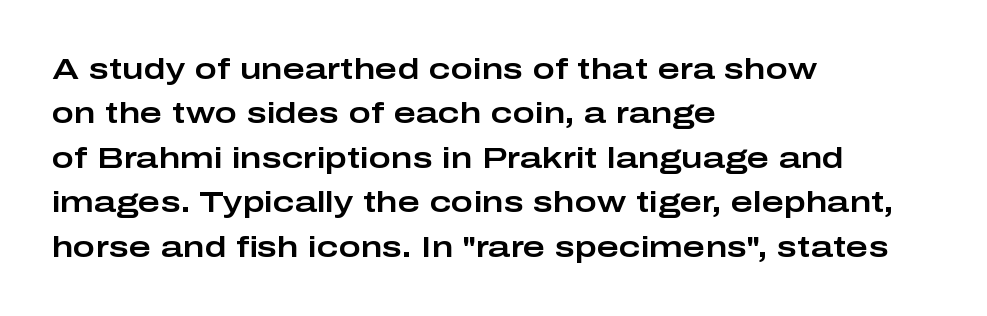
The image shows 30 px wide sans-serif type, upright; set left-aligned, normal line spacing (1.48x), normal letter spacing, not underlined; low stroke contrast and a medium x-height.
